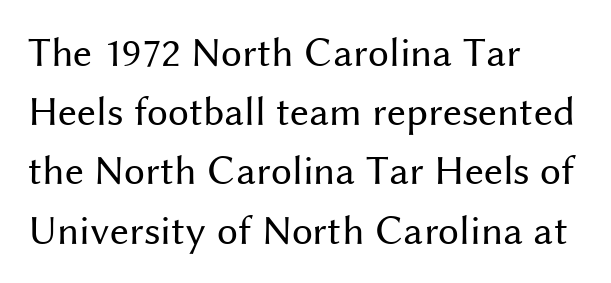
Q: Is the text bold? A: No.
Q: Is the text italic (slanted)? A: No, it is upright.
Q: Is the typeface a serif or a sans-serif typeface? A: Sans-serif.
Q: Is the text underlined? A: No.
Q: How is the paragraph aligned? A: Left-aligned.
Q: Is the spacing between letters normal or unusually wide? A: Normal.
Q: Is the spacing between lines tight, normal or loose? A: Normal.
Q: Width (condensed, normal, or wide)? A: Normal.
Q: Stroke contrast? A: Medium.
Q: x-height? A: Medium.
Q: Monospaced? A: No.
